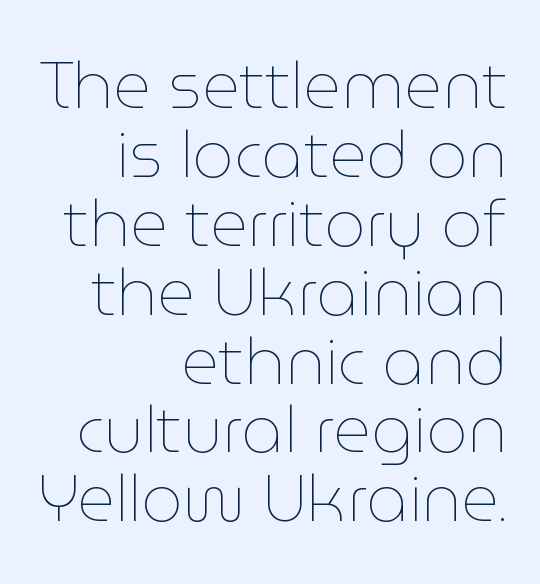
{"italic": "no", "bold": "no", "weight": "thin", "width": "normal", "stroke_contrast": "low", "x_height": "medium", "monospaced": "no", "underline": "no", "align": "right", "line_spacing": "tight", "line_spacing_ratio": 1.06, "letter_spacing": "normal", "letter_spacing_em": 0.0, "glyph_px": 65}
